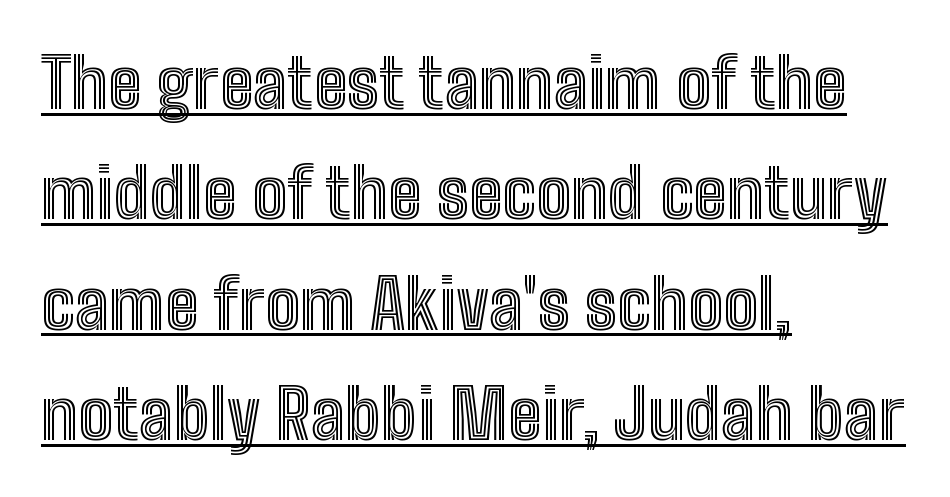
The image shows 69 px condensed type, upright; set left-aligned, normal line spacing (1.6x), normal letter spacing, underlined; a medium x-height.
